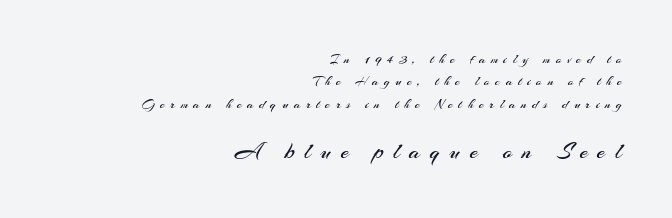
Q: Is the text bold? A: No.
Q: Is the text italic (slanted)? A: Yes.
Q: Is the text underlined? A: No.
Q: How is the paragraph aligned? A: Right-aligned.
Q: Is the spacing between letters normal or unusually wide? A: Unusually wide.
Q: Is the spacing between lines tight, normal or loose? A: Normal.
Q: Which block of text is set in a larger size, the first (top) or the second (bottom)? A: The second (bottom) one.
